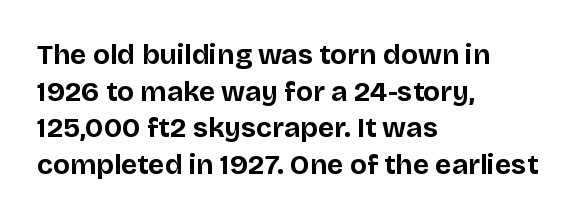
Has an underline been added? It has not. The face used here has the dense, thick strokes of a bold. All the whitespace from short lines collects on the right. The passage shown stacks its lines at a standard gap. The face used here is rendered with its standard letterfit. The passage shown is typed in a proportional face where columns would drift.
